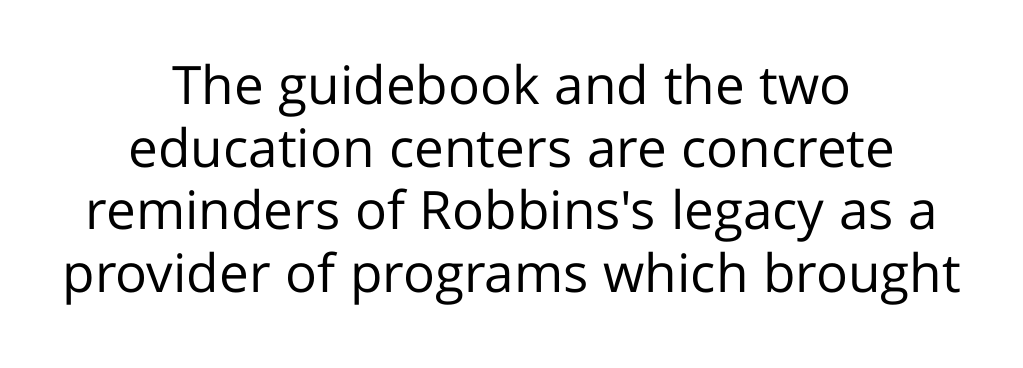
The rendering uses natural spacing where letterforms have individual widths. In terms of letterform style, serifs are entirely absent. Vertical stems look standard width or narrower in stroke. Unlike italic type, these characters show no tilt at all.
